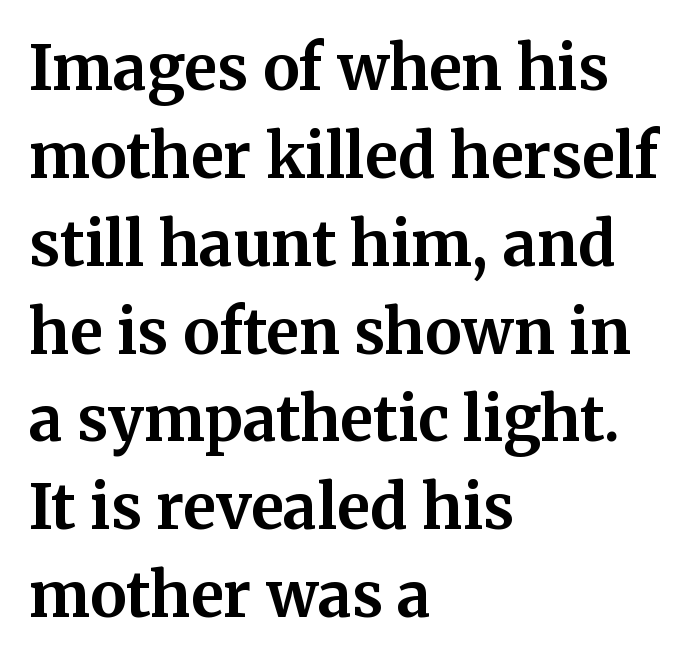
{"serif": "yes", "italic": "no", "bold": "yes", "weight": "bold", "width": "normal", "stroke_contrast": "medium", "x_height": "medium", "monospaced": "no", "underline": "no", "align": "left", "line_spacing": "normal", "line_spacing_ratio": 1.44, "letter_spacing": "normal", "letter_spacing_em": 0.0, "glyph_px": 61}
